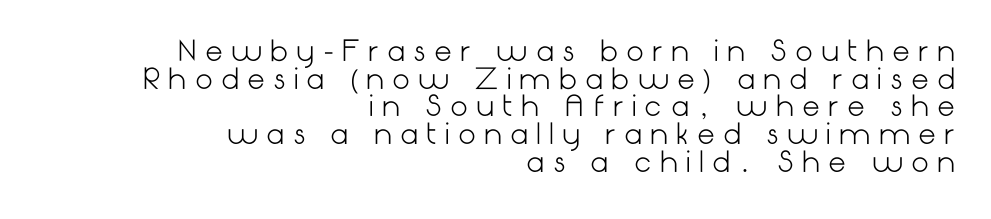
Q: Is the text bold? A: No.
Q: Is the text italic (slanted)? A: No, it is upright.
Q: Is the typeface a serif or a sans-serif typeface? A: Sans-serif.
Q: Is the text underlined? A: No.
Q: How is the paragraph aligned? A: Right-aligned.
Q: Is the spacing between letters normal or unusually wide? A: Unusually wide.
Q: Is the spacing between lines tight, normal or loose? A: Tight.
Q: Width (condensed, normal, or wide)? A: Normal.
Q: Stroke contrast? A: Low.
Q: x-height? A: Medium.
